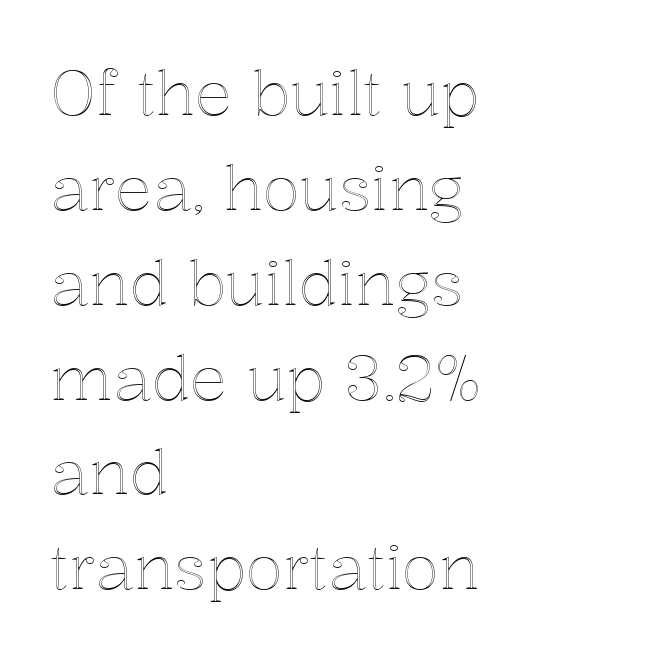
{"italic": "no", "width": "normal", "x_height": "medium", "monospaced": "no", "underline": "no", "align": "left", "line_spacing": "normal", "line_spacing_ratio": 1.53, "letter_spacing": "normal", "letter_spacing_em": 0.0, "glyph_px": 62}
